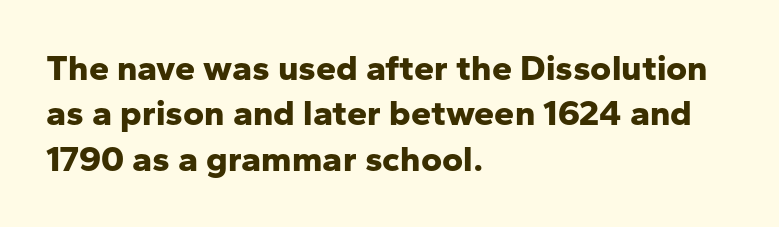
Think of a printed novel: that variable character pitch is what you see here. This rendering features lettering with no underline. Honestly, the row spacing looks completely unremarkable. Plenty of ink on the page — the face is bold.
